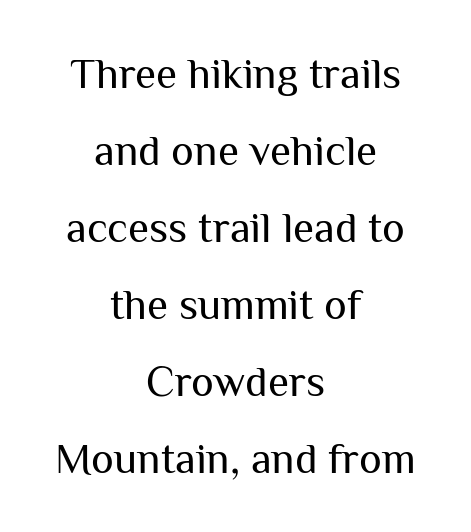
Q: Is the text bold? A: No.
Q: Is the text italic (slanted)? A: No, it is upright.
Q: Is the typeface a serif or a sans-serif typeface? A: Sans-serif.
Q: Is the text underlined? A: No.
Q: How is the paragraph aligned? A: Centered.
Q: Is the spacing between letters normal or unusually wide? A: Normal.
Q: Width (condensed, normal, or wide)? A: Normal.
Q: Stroke contrast? A: Medium.
Q: x-height? A: Medium.
Q: Monospaced? A: No.
